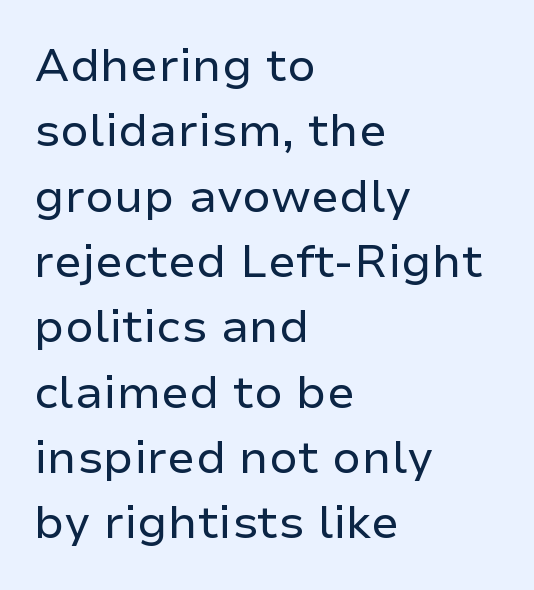
The image shows 46 px regular-weight sans-serif type, upright; set left-aligned, normal line spacing (1.42x), normal letter spacing, not underlined; low stroke contrast and a medium x-height.
